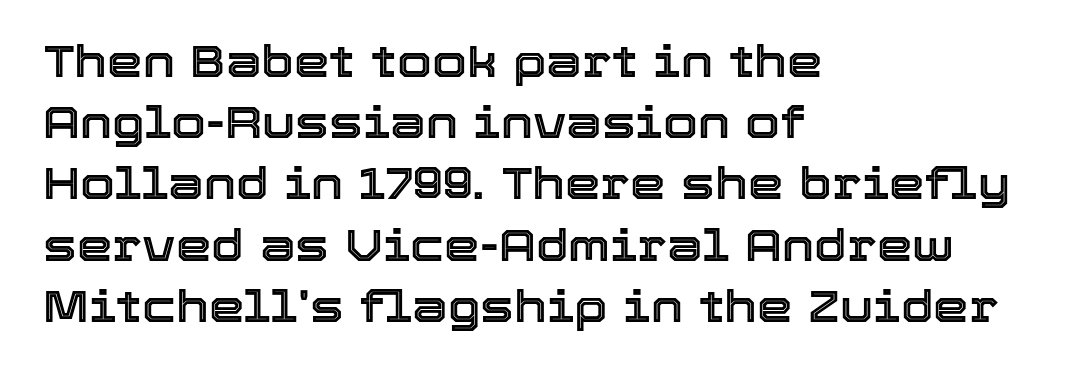
The image shows 45 px text type, upright; set left-aligned, normal line spacing (1.36x), normal letter spacing, not underlined; a medium x-height.
